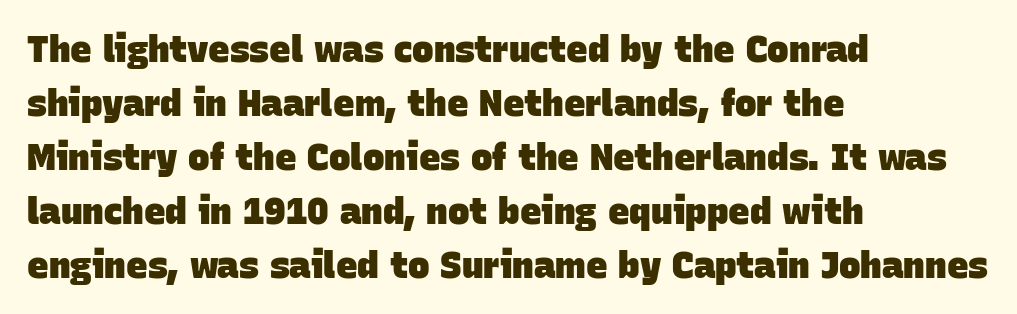
Q: Is the text bold? A: Yes.
Q: Is the typeface a serif or a sans-serif typeface? A: Sans-serif.
Q: Is the text underlined? A: No.
Q: How is the paragraph aligned? A: Left-aligned.
Q: Is the spacing between letters normal or unusually wide? A: Normal.
Q: Is the spacing between lines tight, normal or loose? A: Normal.
Q: Width (condensed, normal, or wide)? A: Normal.
Q: Stroke contrast? A: Low.
Q: x-height? A: Large.
Q: Monospaced? A: No.
